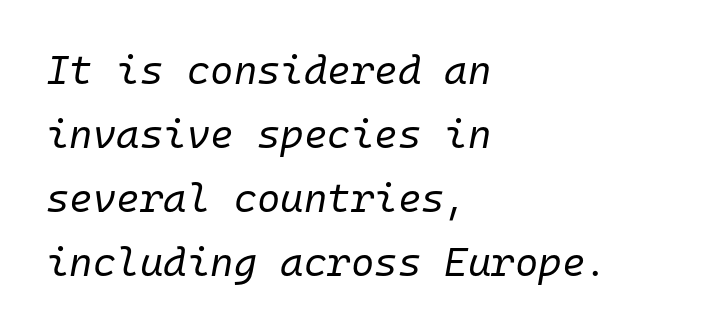
Q: Is the text bold? A: No.
Q: Is the text italic (slanted)? A: Yes, it leans right by about 10 degrees.
Q: Is the text underlined? A: No.
Q: How is the paragraph aligned? A: Left-aligned.
Q: Is the spacing between letters normal or unusually wide? A: Normal.
Q: Is the spacing between lines tight, normal or loose? A: Normal.
Q: Width (condensed, normal, or wide)? A: Normal.
Q: Stroke contrast? A: Low.
Q: x-height? A: Medium.
Q: Monospaced? A: Yes.
